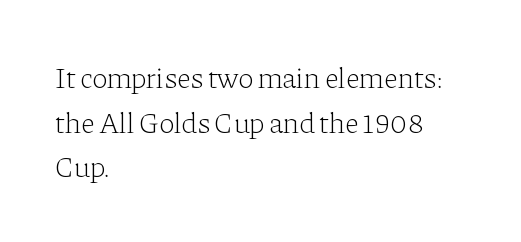
{"serif": "yes", "italic": "no", "bold": "no", "weight": "light", "width": "normal", "stroke_contrast": "low", "x_height": "medium", "monospaced": "no", "underline": "no", "align": "left", "line_spacing": "normal", "line_spacing_ratio": 1.54, "letter_spacing": "normal", "letter_spacing_em": 0.0, "glyph_px": 29}
